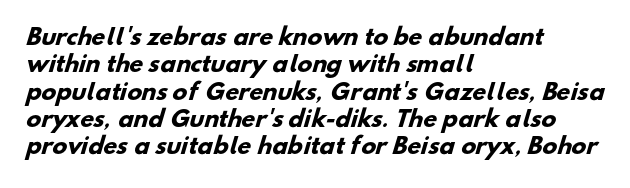
{"bold": "yes", "underline": "no", "align": "left", "line_spacing_ratio": 1.24, "letter_spacing": "normal", "letter_spacing_em": 0.0, "glyph_px": 22}
